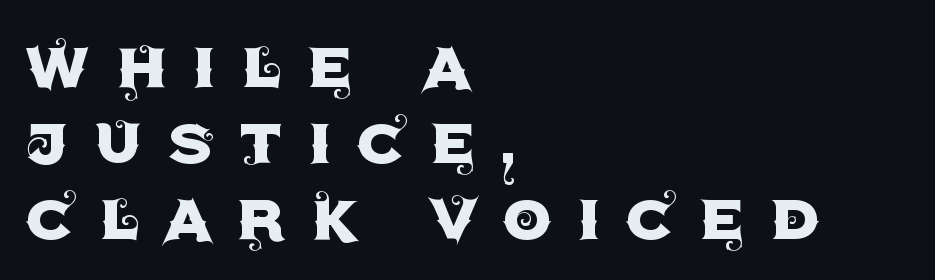
Q: Is the text italic (slanted)? A: No, it is upright.
Q: Is the typeface a serif or a sans-serif typeface? A: Sans-serif.
Q: Is the text underlined? A: No.
Q: How is the paragraph aligned? A: Left-aligned.
Q: Is the spacing between letters normal or unusually wide? A: Unusually wide.
Q: Is the spacing between lines tight, normal or loose? A: Tight.
Q: Width (condensed, normal, or wide)? A: Normal.
Q: x-height? A: Large.
Q: Monospaced? A: No.
